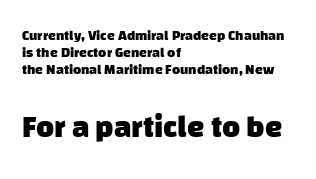
{"serif": "no", "bold": "yes", "weight": "heavy", "width": "normal", "stroke_contrast": "low", "x_height": "large", "monospaced": "no", "underline": "no", "align": "left", "line_spacing_ratio": 1.22, "letter_spacing": "normal", "letter_spacing_em": 0.0, "larger_block": "second", "size_ratio": 2.21, "glyph_px": 31}
